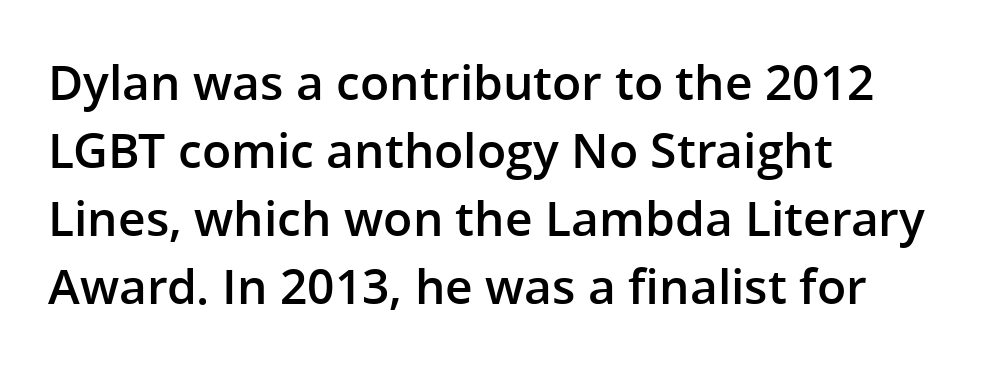
{"serif": "no", "italic": "no", "bold": "semi", "weight": "semibold", "width": "normal", "stroke_contrast": "low", "x_height": "medium", "monospaced": "no", "underline": "no", "align": "left", "line_spacing": "normal", "line_spacing_ratio": 1.42, "letter_spacing": "normal", "letter_spacing_em": 0.0, "glyph_px": 48}
